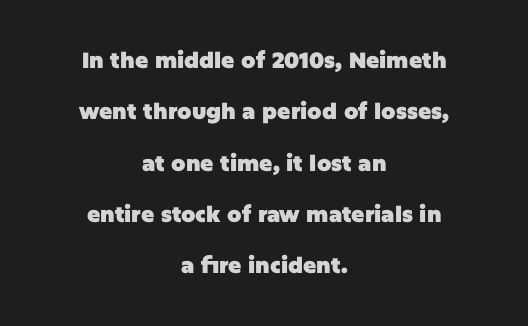
The image shows 22 px bold type, upright; set centered, loose line spacing (2.33x), normal letter spacing, not underlined.
